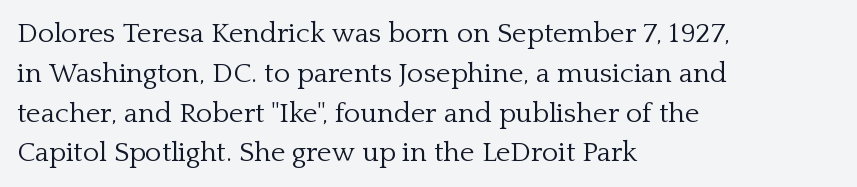
{"serif": "yes", "italic": "no", "bold": "no", "weight": "light", "width": "normal", "stroke_contrast": "low", "x_height": "medium", "monospaced": "no", "underline": "no", "align": "left", "line_spacing": "normal", "line_spacing_ratio": 1.42, "letter_spacing": "normal", "letter_spacing_em": 0.0, "glyph_px": 28}
